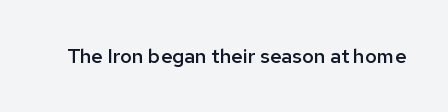
Q: Is the text bold? A: Semi-bold.
Q: Is the text italic (slanted)? A: No, it is upright.
Q: Is the text underlined? A: No.
Q: Is the spacing between letters normal or unusually wide? A: Normal.
